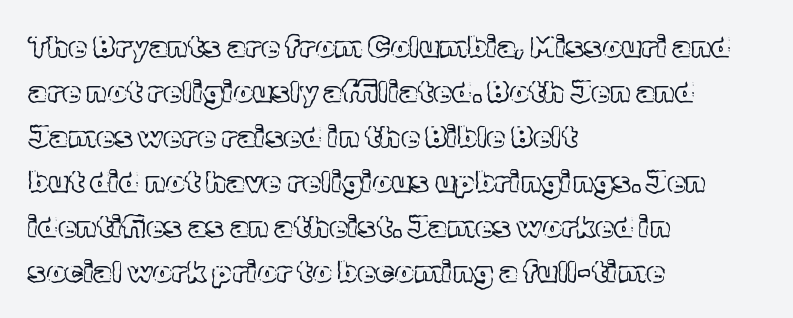
{"italic": "no", "width": "normal", "x_height": "medium", "monospaced": "no", "underline": "no", "align": "left", "line_spacing": "normal", "line_spacing_ratio": 1.5, "letter_spacing": "normal", "letter_spacing_em": 0.0, "glyph_px": 30}
